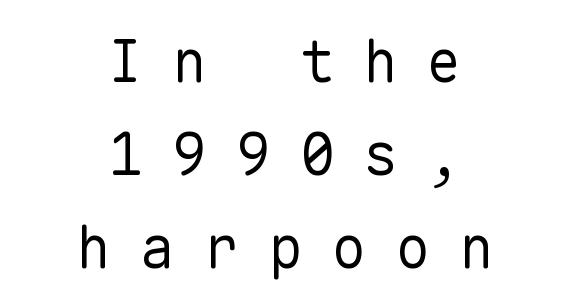
The image shows 58 px regular-weight sans-serif type, upright, monospaced; set centered, normal line spacing (1.6x), unusually wide letter spacing (+0.5 em), not underlined; low stroke contrast and a medium x-height.
